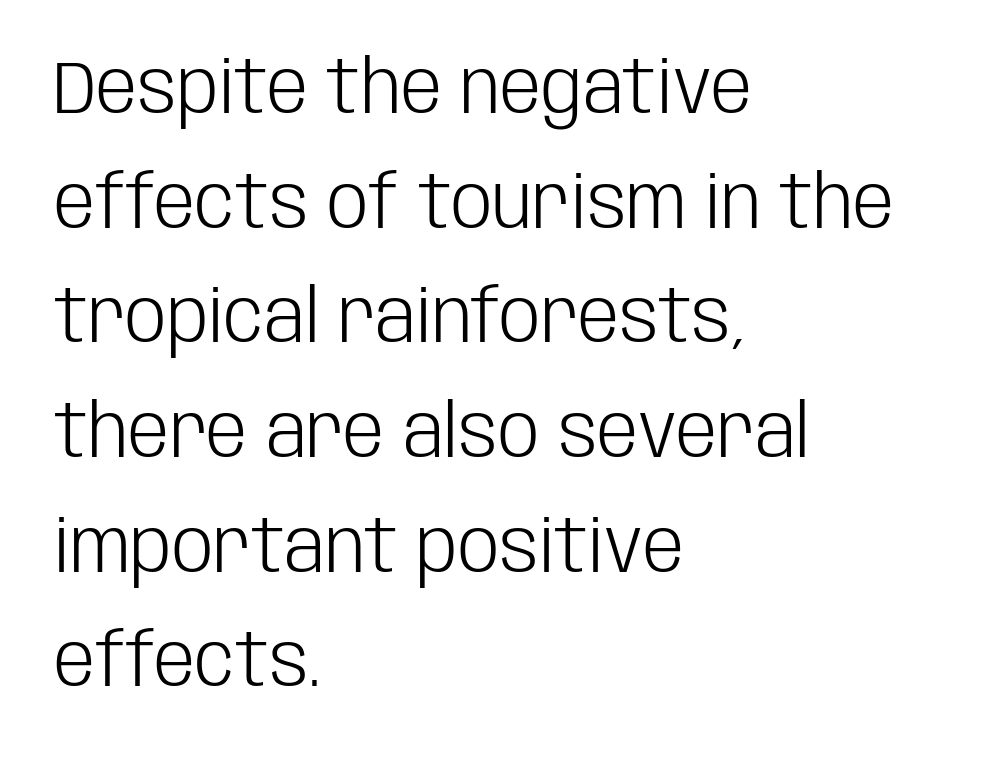
The image shows 74 px light, condensed sans-serif type, upright; set left-aligned, normal line spacing (1.55x), normal letter spacing, not underlined; low stroke contrast and a large x-height.
